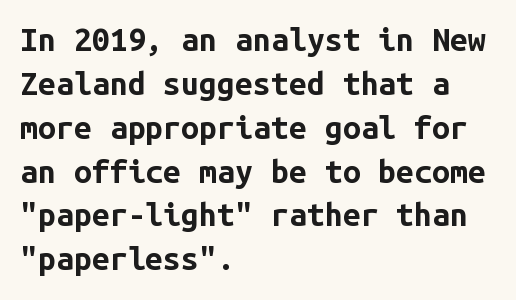
The image shows 32 px bold sans-serif type, upright, monospaced; set left-aligned, normal line spacing (1.37x), normal letter spacing, not underlined; low stroke contrast and a medium x-height.
